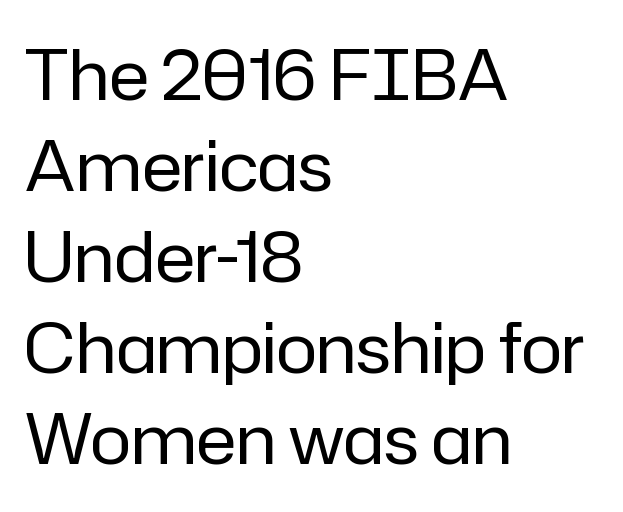
Q: Is the text bold? A: No.
Q: Is the text italic (slanted)? A: No, it is upright.
Q: Is the typeface a serif or a sans-serif typeface? A: Sans-serif.
Q: Is the text underlined? A: No.
Q: How is the paragraph aligned? A: Left-aligned.
Q: Is the spacing between letters normal or unusually wide? A: Normal.
Q: Is the spacing between lines tight, normal or loose? A: Normal.
Q: Width (condensed, normal, or wide)? A: Normal.
Q: Stroke contrast? A: Low.
Q: x-height? A: Medium.
Q: Monospaced? A: No.
